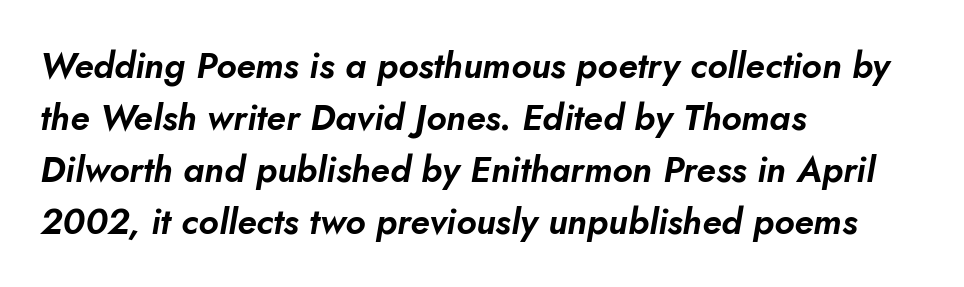
The rendering anchors every line to the left-hand side. The text carries the slant typical of an italic or oblique font. Tracking here is standard; glyphs follow each other at the usual distance. Anything drawn beneath the words? Only blank space. The vertical gap from one line to the next is medium.
